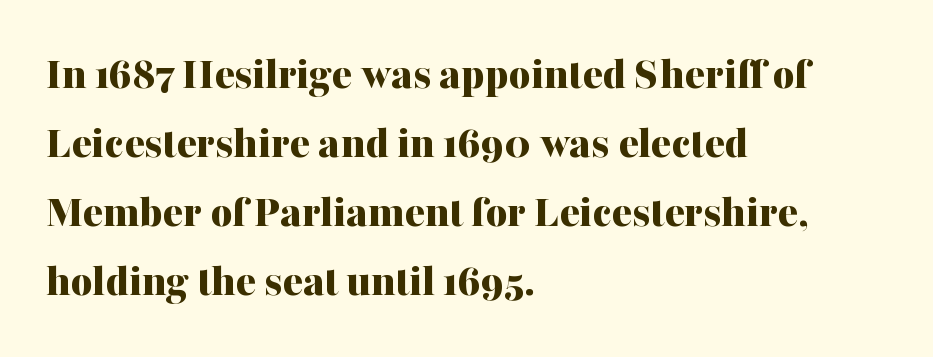
Q: Is the text bold? A: Yes.
Q: Is the text italic (slanted)? A: No, it is upright.
Q: Is the typeface a serif or a sans-serif typeface? A: Serif.
Q: Is the text underlined? A: No.
Q: How is the paragraph aligned? A: Left-aligned.
Q: Is the spacing between letters normal or unusually wide? A: Normal.
Q: Is the spacing between lines tight, normal or loose? A: Normal.
Q: Width (condensed, normal, or wide)? A: Normal.
Q: Stroke contrast? A: Medium.
Q: x-height? A: Medium.
Q: Monospaced? A: No.
